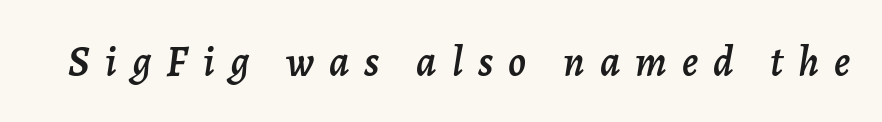
Characters follow at a spacing far wider than the type designer built in. Any mark beneath the type? The region is blank. In terms of posture, this sample is oblique. The face used here is proportionally spaced, like ordinary book or web type.
